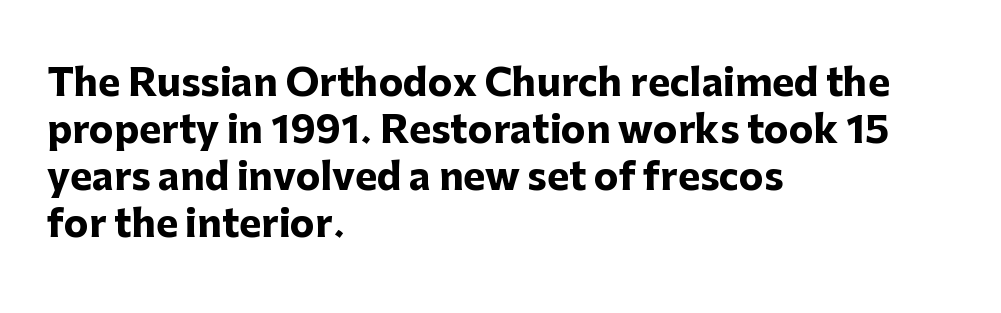
Q: Is the text bold? A: Yes.
Q: Is the text italic (slanted)? A: No, it is upright.
Q: Is the typeface a serif or a sans-serif typeface? A: Sans-serif.
Q: Is the text underlined? A: No.
Q: How is the paragraph aligned? A: Left-aligned.
Q: Is the spacing between letters normal or unusually wide? A: Normal.
Q: Is the spacing between lines tight, normal or loose? A: Normal.
Q: Width (condensed, normal, or wide)? A: Normal.
Q: Stroke contrast? A: Low.
Q: x-height? A: Medium.
Q: Monospaced? A: No.
